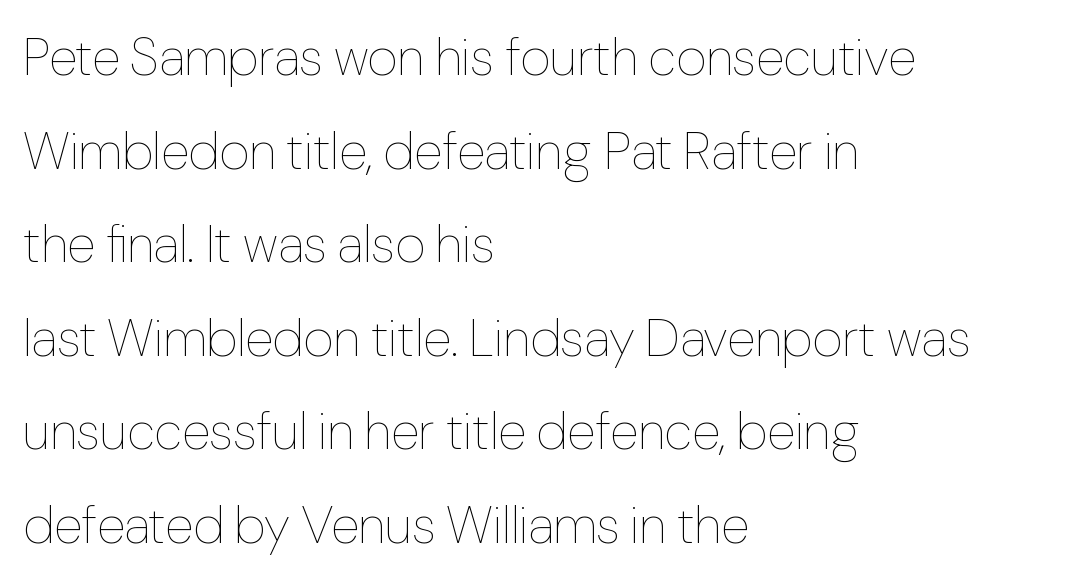
{"italic": "no", "bold": "no", "weight": "thin", "width": "normal", "stroke_contrast": "low", "x_height": "medium", "monospaced": "no", "underline": "no", "align": "left", "line_spacing_ratio": 1.8, "letter_spacing": "normal", "letter_spacing_em": 0.0, "glyph_px": 52}
